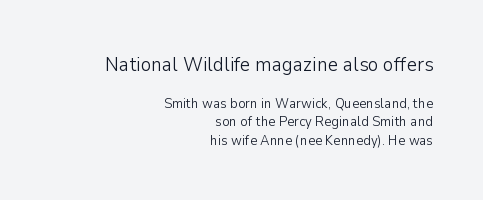
Q: Is the text bold? A: No.
Q: Is the text italic (slanted)? A: No, it is upright.
Q: Is the text underlined? A: No.
Q: How is the paragraph aligned? A: Right-aligned.
Q: Is the spacing between letters normal or unusually wide? A: Normal.
Q: Is the spacing between lines tight, normal or loose? A: Normal.
Q: Which block of text is set in a larger size, the first (top) or the second (bottom)? A: The first (top) one.
